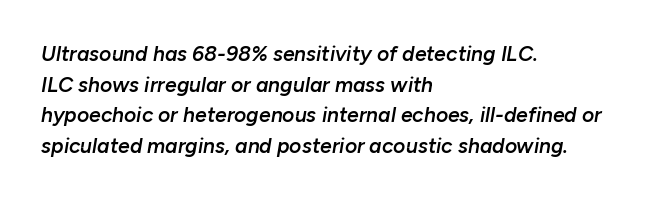
Q: Is the text bold? A: Semi-bold.
Q: Is the text italic (slanted)? A: Yes, it leans right by about 10 degrees.
Q: Is the text underlined? A: No.
Q: How is the paragraph aligned? A: Left-aligned.
Q: Is the spacing between letters normal or unusually wide? A: Normal.
Q: Is the spacing between lines tight, normal or loose? A: Normal.
